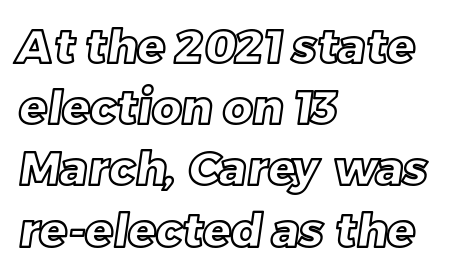
Q: Is the text underlined? A: No.
Q: How is the paragraph aligned? A: Left-aligned.
Q: Is the spacing between letters normal or unusually wide? A: Normal.
Q: Is the spacing between lines tight, normal or loose? A: Normal.
Q: Width (condensed, normal, or wide)? A: Normal.
Q: x-height? A: Large.
Q: Monospaced? A: No.
